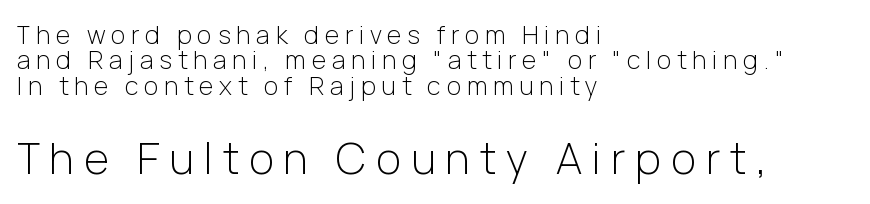
The image shows 43 px light sans-serif type, upright; set left-aligned, tight line spacing (1.02x), unusually wide letter spacing (+0.23 em), not underlined; the second (bottom) block is 1.72x larger; low stroke contrast and a medium x-height.
